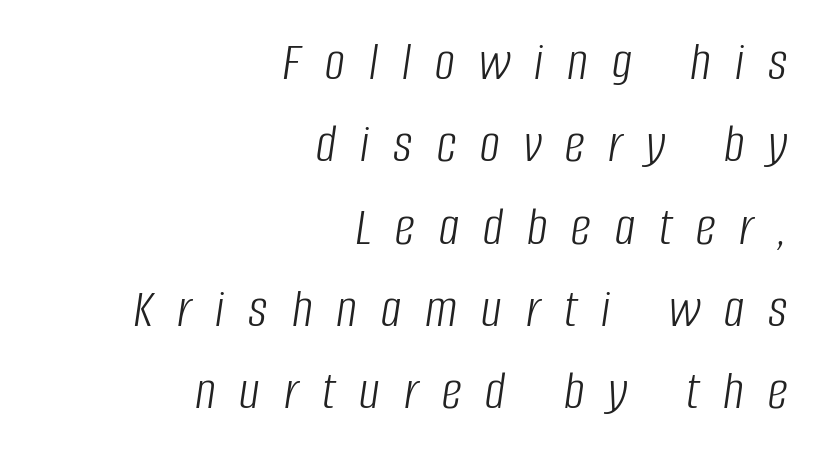
The image shows 56 px light, condensed type, italic (leaning right); set right-aligned, normal line spacing (1.47x), unusually wide letter spacing (+0.43 em), not underlined; low stroke contrast and a large x-height.
